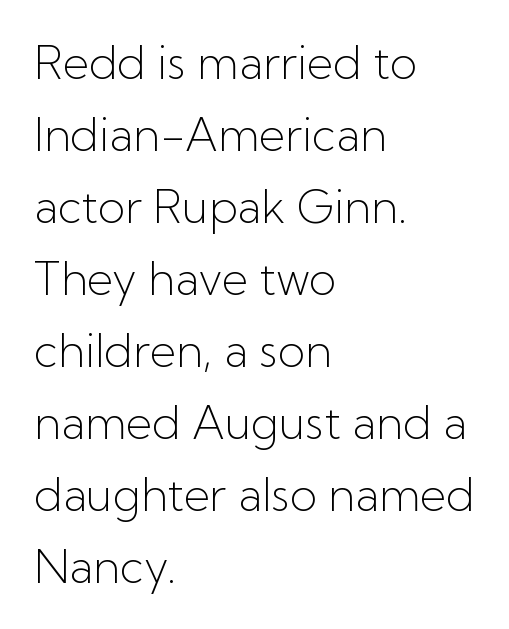
The image shows 45 px light sans-serif type, upright; set left-aligned, normal line spacing (1.6x), normal letter spacing, not underlined; low stroke contrast and a medium x-height.
